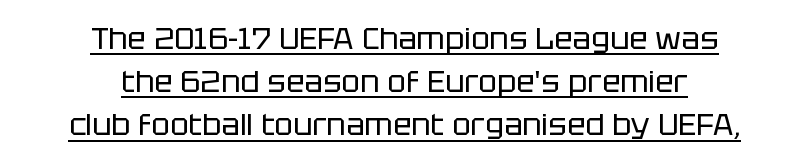
The image shows 31 px regular-weight sans-serif type, upright; set centered, normal line spacing (1.39x), normal letter spacing, underlined; low stroke contrast and a large x-height.
